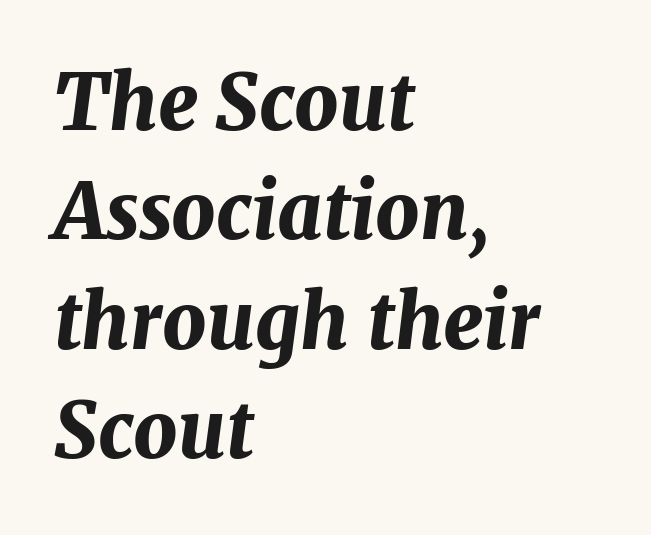
Q: Is the text bold? A: Yes.
Q: Is the text italic (slanted)? A: Yes, it leans right by about 7 degrees.
Q: Is the text underlined? A: No.
Q: How is the paragraph aligned? A: Left-aligned.
Q: Is the spacing between letters normal or unusually wide? A: Normal.
Q: Is the spacing between lines tight, normal or loose? A: Normal.
Q: Width (condensed, normal, or wide)? A: Normal.
Q: Stroke contrast? A: Medium.
Q: x-height? A: Medium.
Q: Monospaced? A: No.
